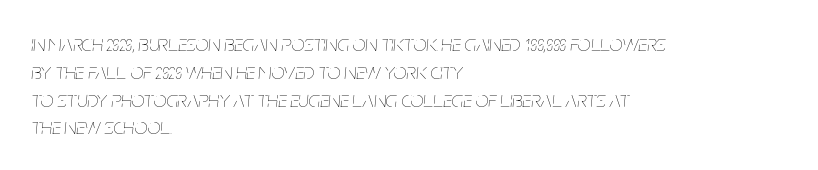
Q: Is the text bold? A: No.
Q: Is the text italic (slanted)? A: Yes, it leans right by about 5 degrees.
Q: Is the text underlined? A: No.
Q: How is the paragraph aligned? A: Left-aligned.
Q: Is the spacing between letters normal or unusually wide? A: Normal.
